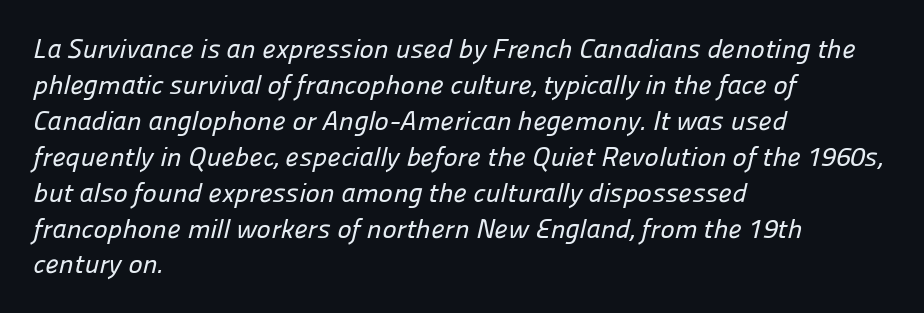
The image shows 27 px text type; set left-aligned, normal line spacing (1.33x), normal letter spacing, not underlined.
